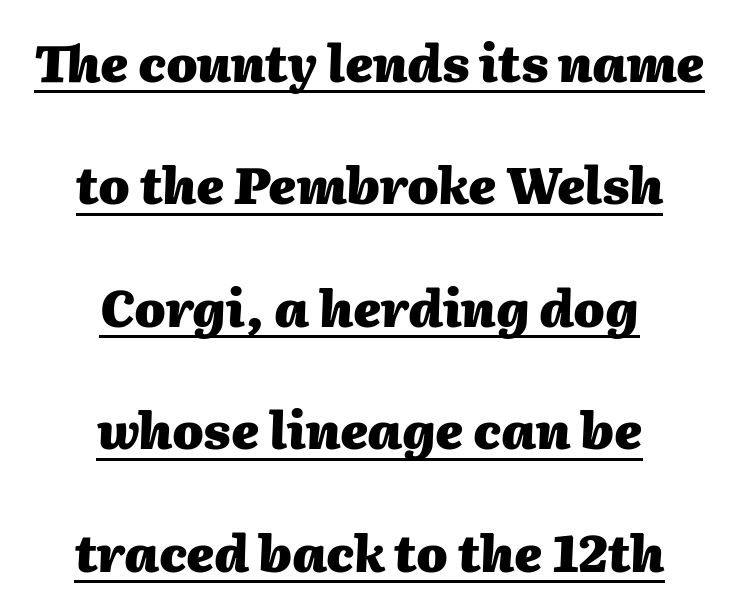
The image shows 50 px heavy type, italic (leaning right); set centered, loose line spacing (2.45x), normal letter spacing, underlined; medium stroke contrast and a medium x-height.
